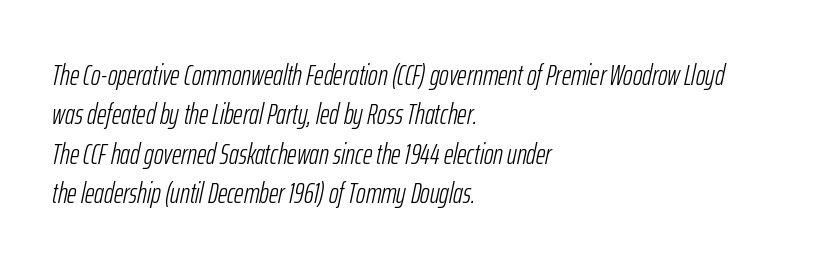
{"italic": "yes", "lean": "right", "slant_degrees": 12, "bold": "no", "weight": "light", "width": "condensed", "stroke_contrast": "low", "x_height": "medium", "monospaced": "no", "underline": "no", "align": "left", "line_spacing": "normal", "line_spacing_ratio": 1.36, "letter_spacing": "normal", "letter_spacing_em": 0.0, "glyph_px": 29}
